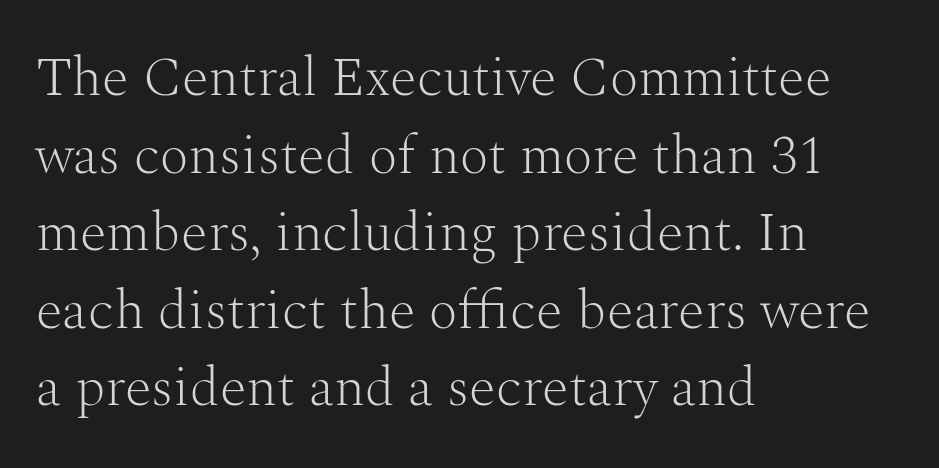
The image shows 55 px light serif type, upright; set left-aligned, normal line spacing (1.41x), normal letter spacing, not underlined; medium stroke contrast and a medium x-height.
